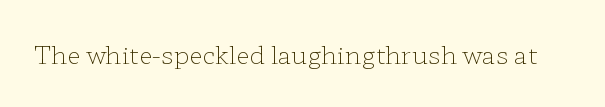
{"italic": "no", "bold": "no", "underline": "no", "letter_spacing": "normal", "letter_spacing_em": 0.0, "glyph_px": 25}
